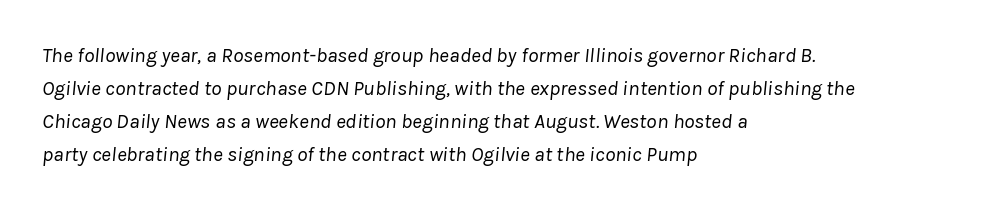
Q: Is the text bold? A: No.
Q: Is the text italic (slanted)? A: Yes, it leans right by about 8 degrees.
Q: Is the text underlined? A: No.
Q: How is the paragraph aligned? A: Left-aligned.
Q: Is the spacing between letters normal or unusually wide? A: Normal.
Q: Is the spacing between lines tight, normal or loose? A: Normal.
